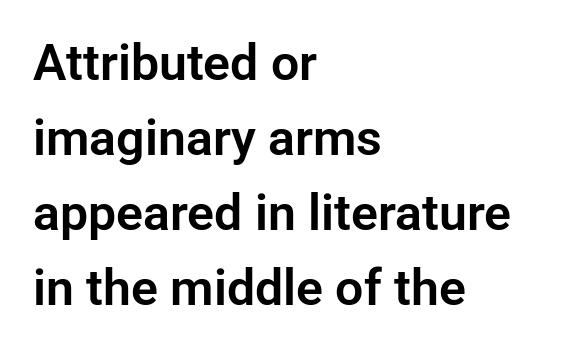
Q: Is the text italic (slanted)? A: No, it is upright.
Q: Is the typeface a serif or a sans-serif typeface? A: Sans-serif.
Q: Is the text underlined? A: No.
Q: How is the paragraph aligned? A: Left-aligned.
Q: Is the spacing between letters normal or unusually wide? A: Normal.
Q: Is the spacing between lines tight, normal or loose? A: Normal.
Q: Width (condensed, normal, or wide)? A: Normal.
Q: Stroke contrast? A: Low.
Q: x-height? A: Medium.
Q: Monospaced? A: No.
